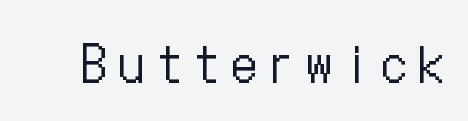
Q: Is the text bold? A: No.
Q: Is the text italic (slanted)? A: No, it is upright.
Q: Is the text underlined? A: No.
Q: Is the spacing between letters normal or unusually wide? A: Unusually wide.
Q: Width (condensed, normal, or wide)? A: Condensed.
Q: Stroke contrast? A: Low.
Q: x-height? A: Medium.
